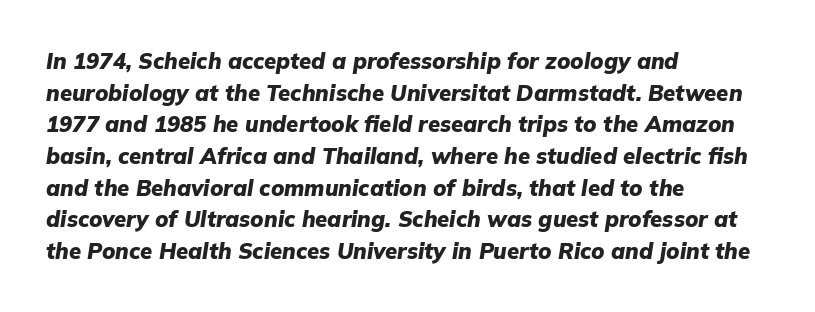
The image shows 22 px bold type, italic (leaning right); set left-aligned, normal line spacing (1.44x), normal letter spacing, not underlined.
